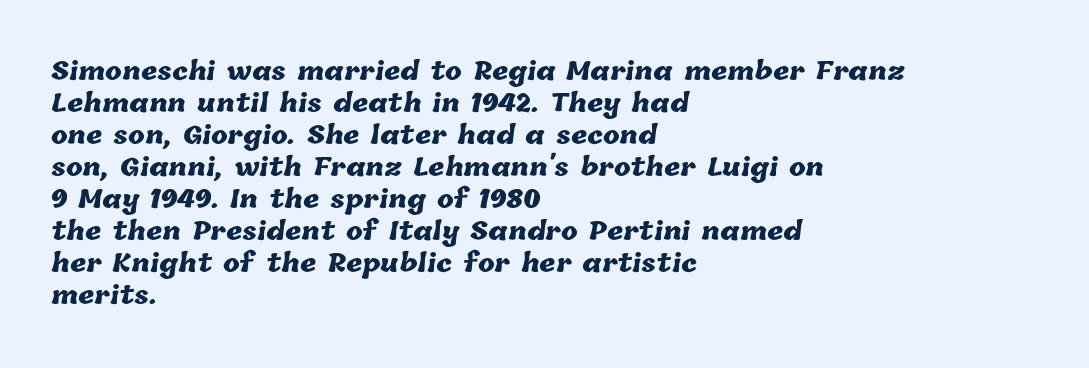
How are the letters spaced? Ordinarily, with no added tracking. Just letters on the line, the space beneath them empty. Compared with an ordinary text face, these strokes are far heavier — a full bold. All the whitespace from short lines collects on the right.
